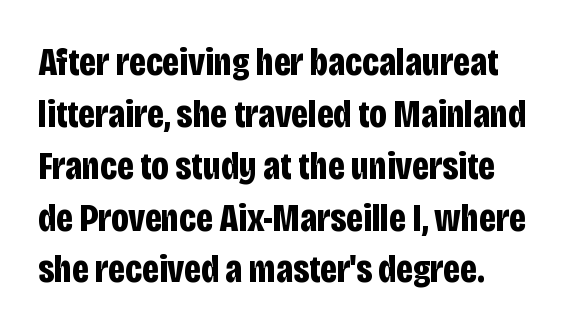
Q: Is the text bold? A: Yes.
Q: Is the text italic (slanted)? A: No, it is upright.
Q: Is the typeface a serif or a sans-serif typeface? A: Sans-serif.
Q: Is the text underlined? A: No.
Q: Is the spacing between letters normal or unusually wide? A: Normal.
Q: Is the spacing between lines tight, normal or loose? A: Normal.
Q: Width (condensed, normal, or wide)? A: Condensed.
Q: Stroke contrast? A: Low.
Q: x-height? A: Large.
Q: Monospaced? A: No.
